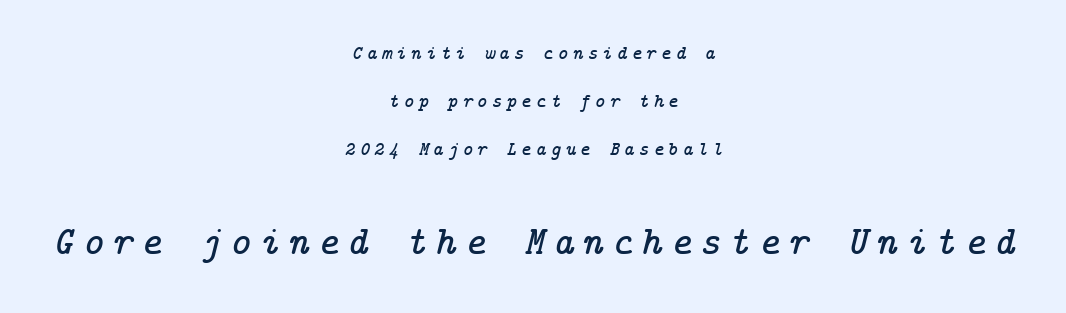
The image shows 40 px serif type, italic (leaning right); set centered, loose line spacing (2.41x), unusually wide letter spacing (+0.21 em), not underlined; the second (bottom) block is 2.0x larger; low stroke contrast and a medium x-height.
